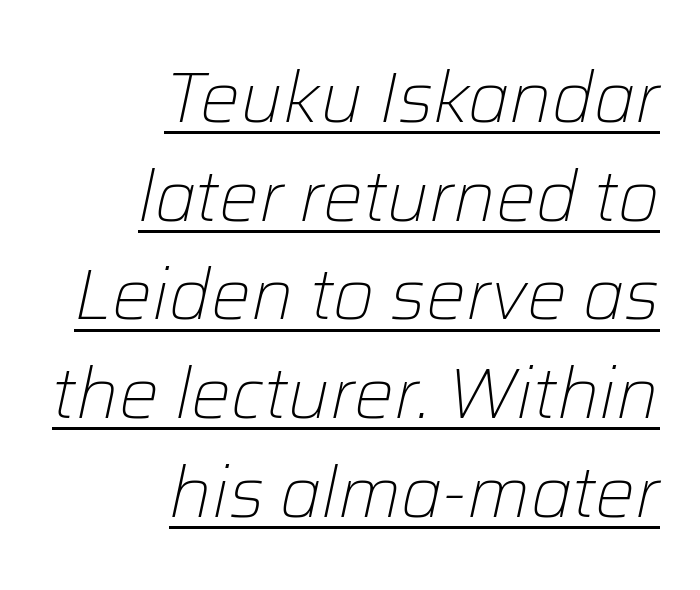
Q: Is the text bold? A: No.
Q: Is the text italic (slanted)? A: Yes, it leans right by about 12 degrees.
Q: Is the text underlined? A: Yes.
Q: How is the paragraph aligned? A: Right-aligned.
Q: Is the spacing between letters normal or unusually wide? A: Normal.
Q: Is the spacing between lines tight, normal or loose? A: Normal.
Q: Width (condensed, normal, or wide)? A: Normal.
Q: Stroke contrast? A: Low.
Q: x-height? A: Medium.
Q: Monospaced? A: No.
